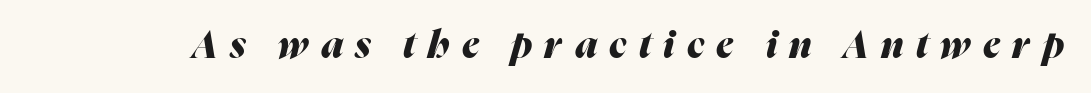
{"italic": "yes", "lean": "right", "slant_degrees": 16, "bold": "yes", "weight": "heavy", "width": "normal", "stroke_contrast": "medium", "x_height": "medium", "monospaced": "no", "underline": "no", "letter_spacing": "wide", "letter_spacing_em": 0.32, "glyph_px": 38}
